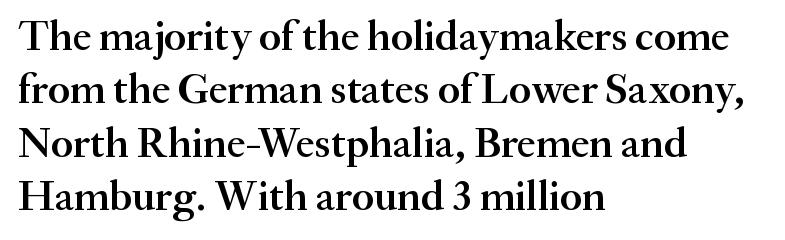
The image shows 42 px semibold serif type, upright; set left-aligned, normal line spacing (1.27x), normal letter spacing, not underlined; medium stroke contrast and a small x-height.
